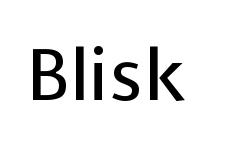
{"serif": "no", "italic": "no", "bold": "no", "weight": "regular", "width": "normal", "stroke_contrast": "low", "x_height": "medium", "monospaced": "no", "underline": "no", "letter_spacing": "normal", "letter_spacing_em": 0.0, "glyph_px": 72}
